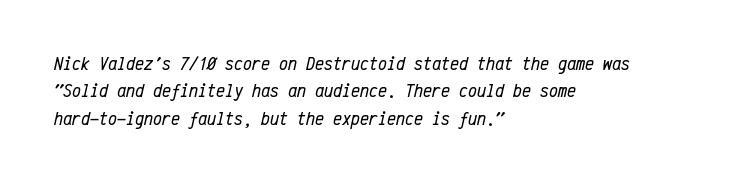
The image shows 20 px text type, italic (leaning right); set left-aligned, normal line spacing (1.37x), normal letter spacing, not underlined.
